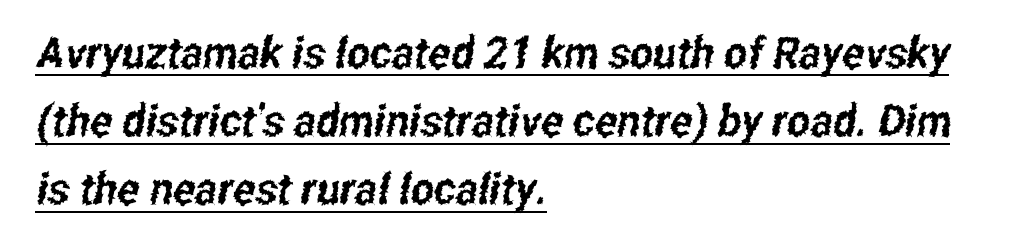
The image shows 44 px condensed sans-serif type; set left-aligned, normal line spacing (1.55x), normal letter spacing, underlined; low stroke contrast and a medium x-height.
